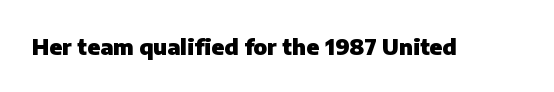
The image shows 22 px bold type, upright; set normal letter spacing, not underlined.
